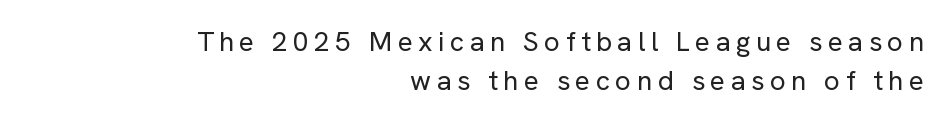
The image shows 28 px regular-weight sans-serif type, upright; set right-aligned, normal line spacing (1.39x), not underlined; low stroke contrast and a medium x-height.
